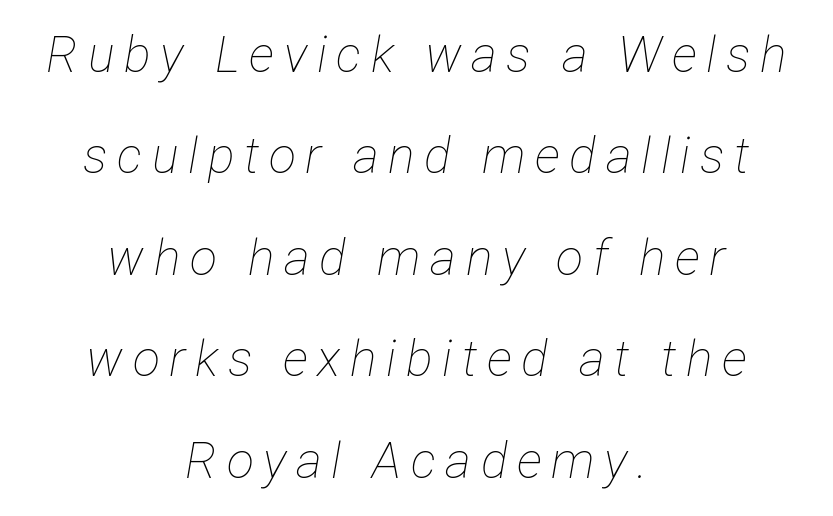
Q: Is the text bold? A: No.
Q: Is the text italic (slanted)? A: Yes, it leans right by about 12 degrees.
Q: Is the text underlined? A: No.
Q: How is the paragraph aligned? A: Centered.
Q: Is the spacing between lines tight, normal or loose? A: Loose.
Q: Width (condensed, normal, or wide)? A: Condensed.
Q: Stroke contrast? A: Low.
Q: x-height? A: Medium.
Q: Monospaced? A: No.
